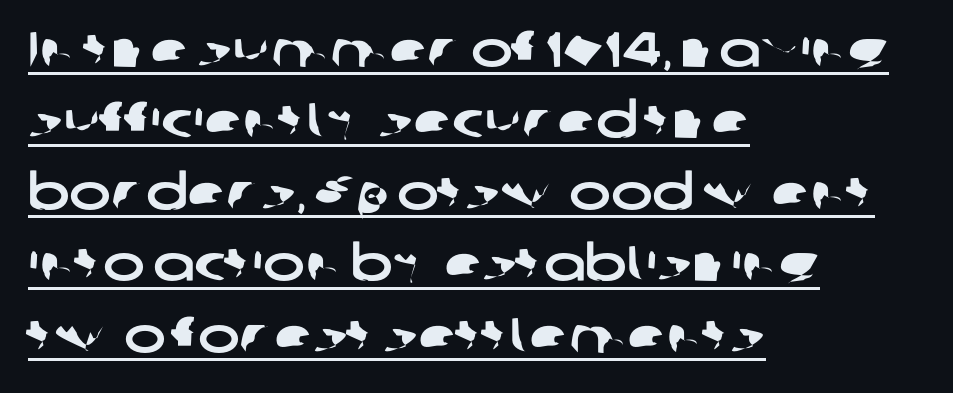
The image shows 50 px wide sans-serif type; set left-aligned, normal line spacing (1.43x), normal letter spacing, underlined; low stroke contrast and a medium x-height.
